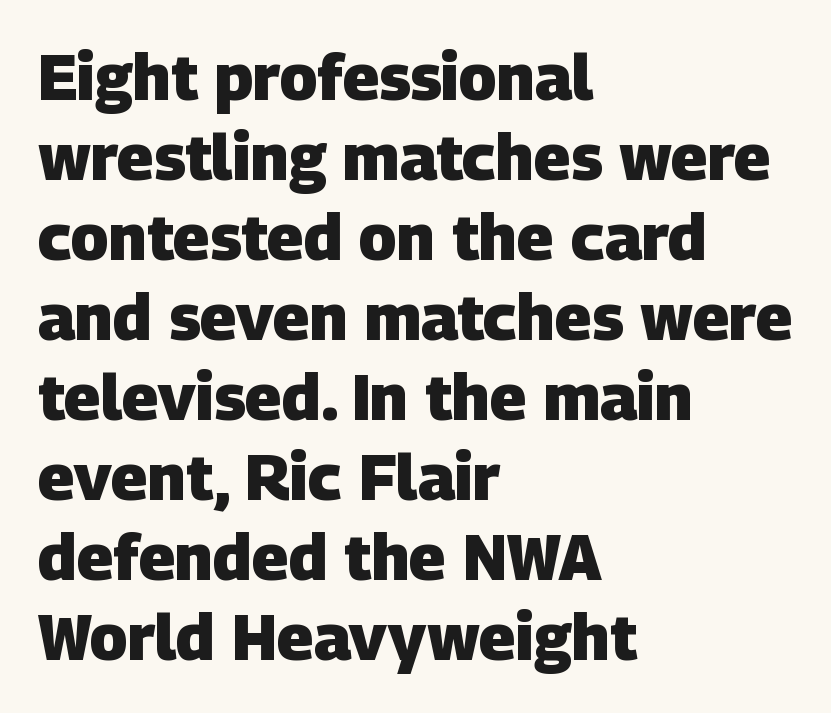
{"serif": "no", "bold": "yes", "weight": "heavy", "width": "normal", "stroke_contrast": "low", "x_height": "large", "monospaced": "no", "underline": "no", "align": "left", "line_spacing": "normal", "line_spacing_ratio": 1.25, "letter_spacing": "normal", "letter_spacing_em": 0.0, "glyph_px": 64}
